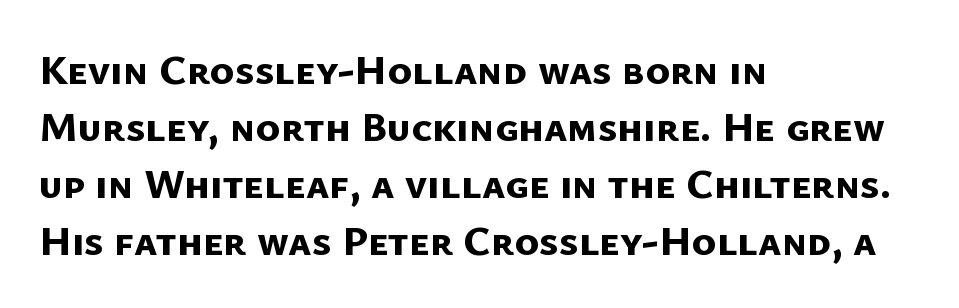
Q: Is the text bold? A: Yes.
Q: Is the typeface a serif or a sans-serif typeface? A: Sans-serif.
Q: Is the text underlined? A: No.
Q: How is the paragraph aligned? A: Left-aligned.
Q: Is the spacing between letters normal or unusually wide? A: Normal.
Q: Is the spacing between lines tight, normal or loose? A: Normal.
Q: Width (condensed, normal, or wide)? A: Normal.
Q: Stroke contrast? A: Low.
Q: x-height? A: Medium.
Q: Monospaced? A: No.
